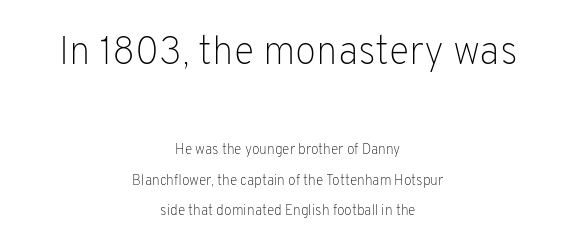
Look at the glyph heights: the upper group is clearly the bigger setting. Counters stay open thanks to moderate or lighter strokes. Horizontally, the lines are justified to the midpoint only. The baseline area is clear. Each letter's strokes conclude bluntly, with no projecting serifs.
